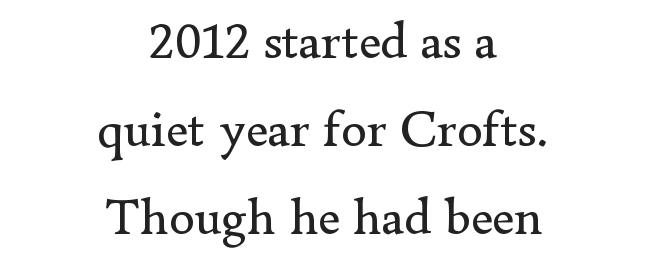
You can tell from the footed stems that serif type was used. Stem width sits at or under what a default text font uses. Summary of vertical rhythm: regular, with standard interline spacing. A typesetter would call this proportional, since set widths differ per character. Rendered with straight, roman letterforms. Just letters on the line, the space beneath them empty.
